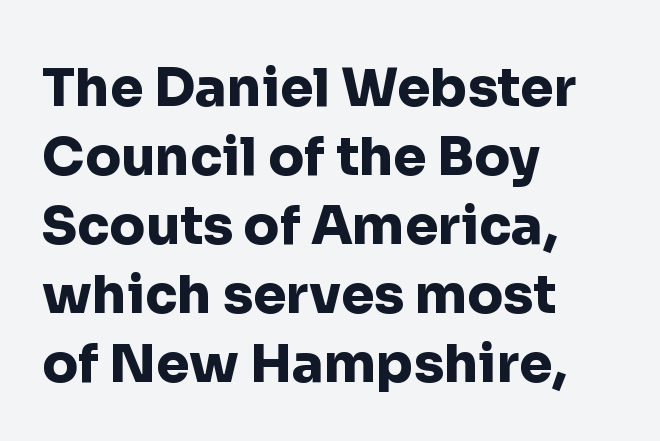
The image shows 53 px heavy sans-serif type, upright; set left-aligned, normal line spacing (1.3x), normal letter spacing, not underlined; low stroke contrast and a medium x-height.
